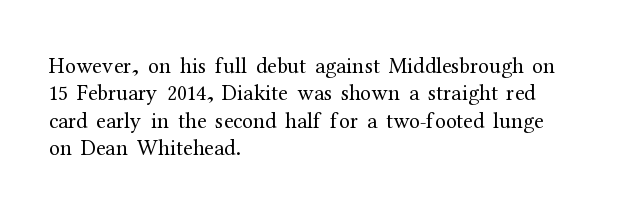
Q: Is the text bold? A: No.
Q: Is the text italic (slanted)? A: No, it is upright.
Q: Is the text underlined? A: No.
Q: How is the paragraph aligned? A: Left-aligned.
Q: Is the spacing between letters normal or unusually wide? A: Normal.
